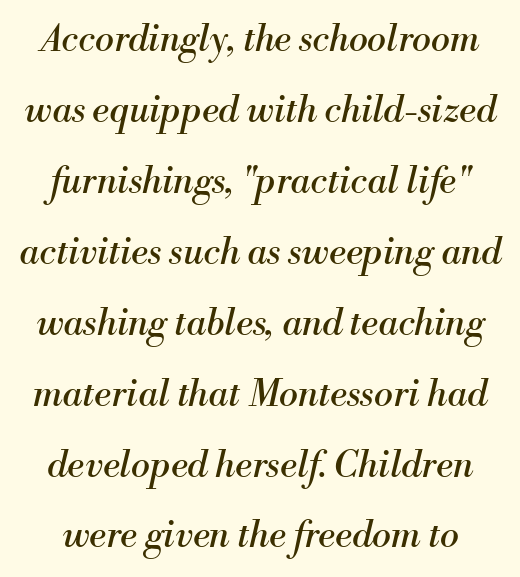
{"serif": "yes", "italic": "yes", "lean": "right", "slant_degrees": 13, "bold": "no", "weight": "regular", "width": "normal", "stroke_contrast": "medium", "x_height": "small", "monospaced": "no", "underline": "no", "line_spacing": "loose", "line_spacing_ratio": 1.97, "letter_spacing": "normal", "letter_spacing_em": 0.0, "glyph_px": 36}
